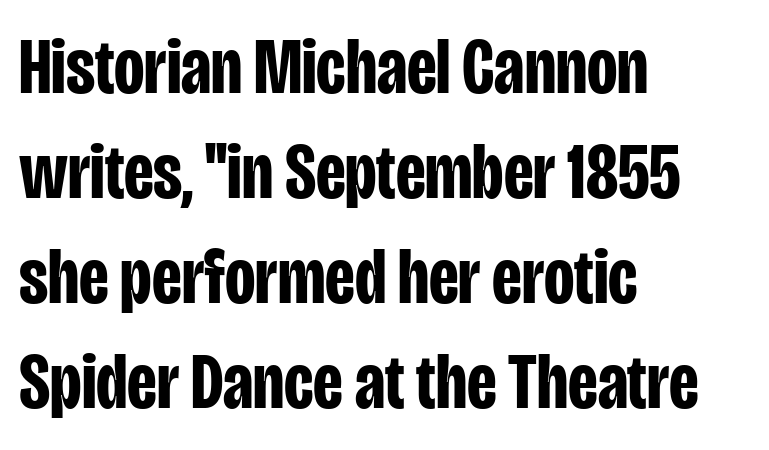
{"serif": "no", "italic": "no", "bold": "yes", "weight": "bold", "width": "condensed", "stroke_contrast": "low", "x_height": "large", "monospaced": "no", "underline": "no", "align": "left", "line_spacing": "normal", "line_spacing_ratio": 1.33, "letter_spacing": "normal", "letter_spacing_em": 0.0, "glyph_px": 79}
